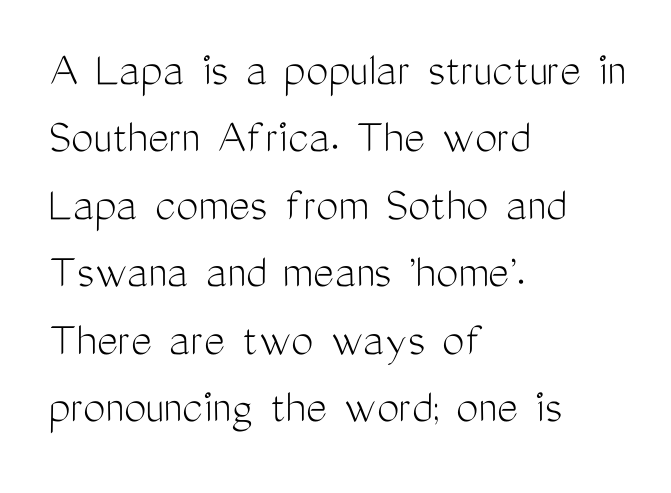
The image shows 50 px light, condensed sans-serif type, upright; set left-aligned, normal line spacing (1.35x), normal letter spacing, not underlined; medium stroke contrast and a medium x-height.
